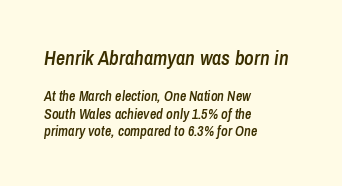
{"italic": "yes", "lean": "right", "slant_degrees": 8, "bold": "semi", "underline": "no", "align": "left", "line_spacing": "normal", "line_spacing_ratio": 1.28, "letter_spacing": "normal", "letter_spacing_em": 0.0, "larger_block": "first", "size_ratio": 1.43, "glyph_px": 20}
